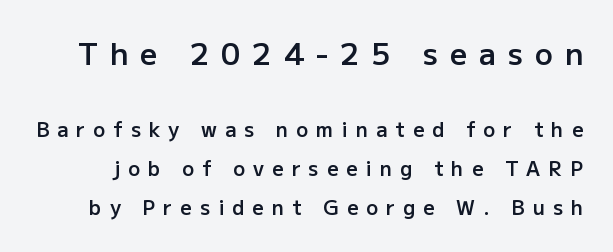
The letters advance in unequal steps, a hallmark of proportional type. Clear beneath every line of the passage. The letters stand upright; this is a roman face. A bit beefed up — I'd call it semibold rather than bold. This sample trades compactness for vertical openness between lines. Are there feet on the stems? There aren't — it's a sans.
